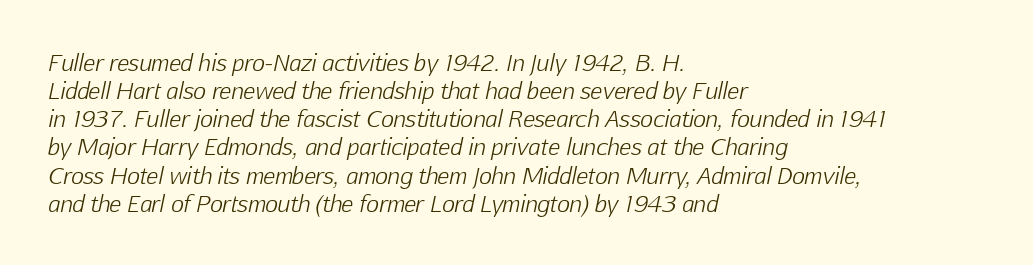
Only glyphs here, with clear space below each row. The specimen reads as italic at a glance. The passage shown stacks its lines at a standard gap. Which margin do the lines hug? The left one — the right edge is uneven. Each stroke keeps to a modest, everyday thickness or less. The face used here is rendered with its standard letterfit.
